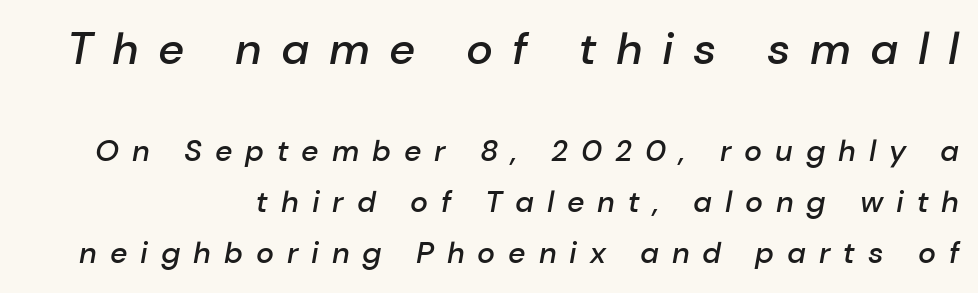
The image shows 45 px semibold type, italic (leaning right); set right-aligned, normal line spacing (1.7x), unusually wide letter spacing (+0.43 em), not underlined; the first (top) block is 1.5x larger; low stroke contrast and a medium x-height.
